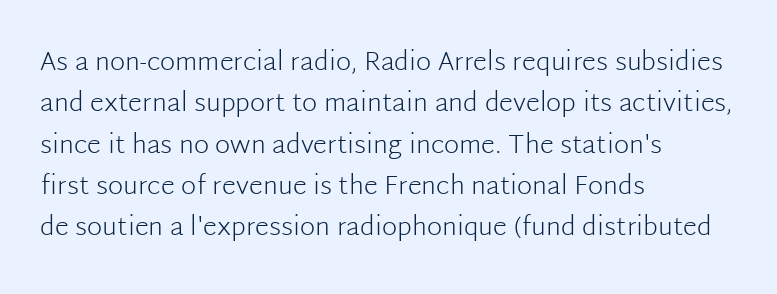
Q: Is the text bold? A: No.
Q: Is the text italic (slanted)? A: No, it is upright.
Q: Is the text underlined? A: No.
Q: How is the paragraph aligned? A: Left-aligned.
Q: Is the spacing between letters normal or unusually wide? A: Normal.
Q: Is the spacing between lines tight, normal or loose? A: Normal.
